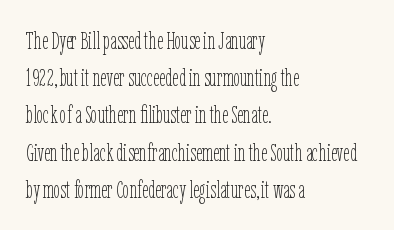
The image shows 24 px text type, upright; set left-aligned, normal line spacing (1.55x), normal letter spacing, not underlined.
